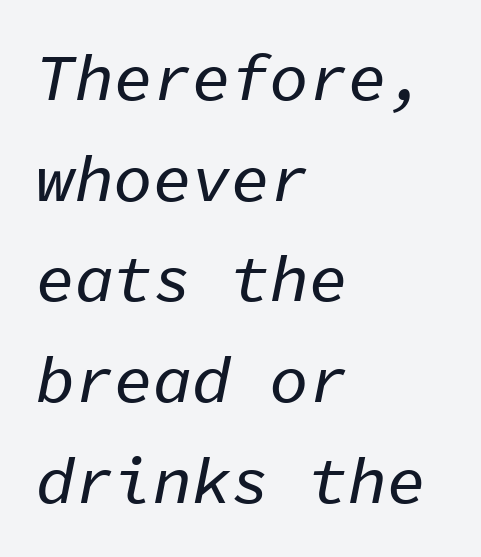
{"italic": "yes", "lean": "right", "slant_degrees": 11, "width": "normal", "stroke_contrast": "low", "x_height": "medium", "monospaced": "yes", "underline": "no", "align": "left", "line_spacing": "normal", "line_spacing_ratio": 1.55, "letter_spacing": "normal", "letter_spacing_em": 0.0, "glyph_px": 65}
